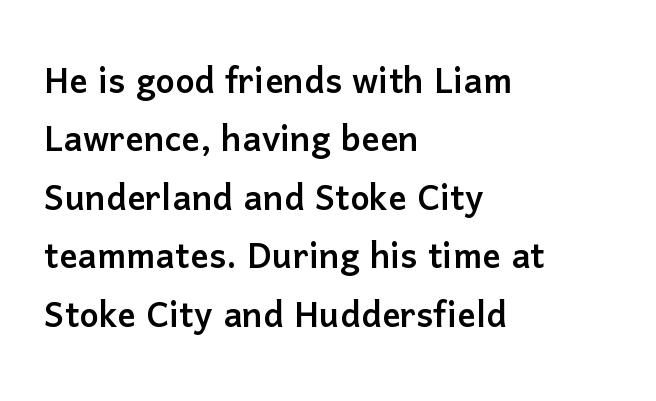
The image shows 46 px sans-serif type, upright; set left-aligned, normal line spacing (1.27x), normal letter spacing, not underlined; low stroke contrast and a medium x-height.
